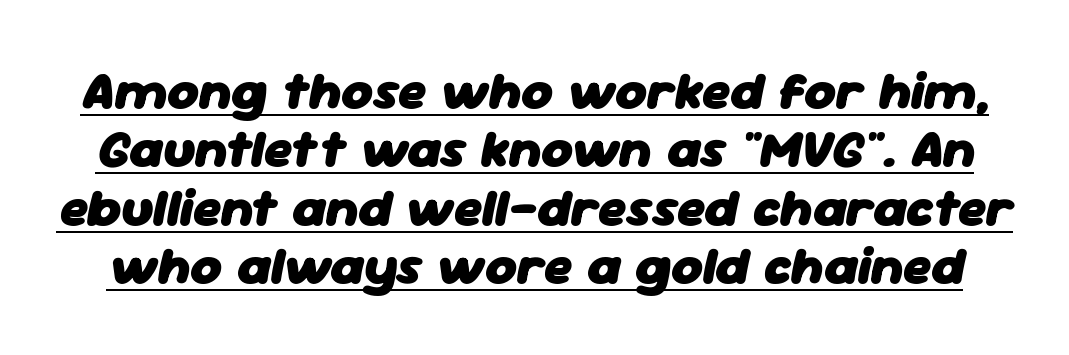
The image shows 54 px heavy type, italic (leaning right); set tight line spacing (1.08x), normal letter spacing, underlined; low stroke contrast and a medium x-height.
